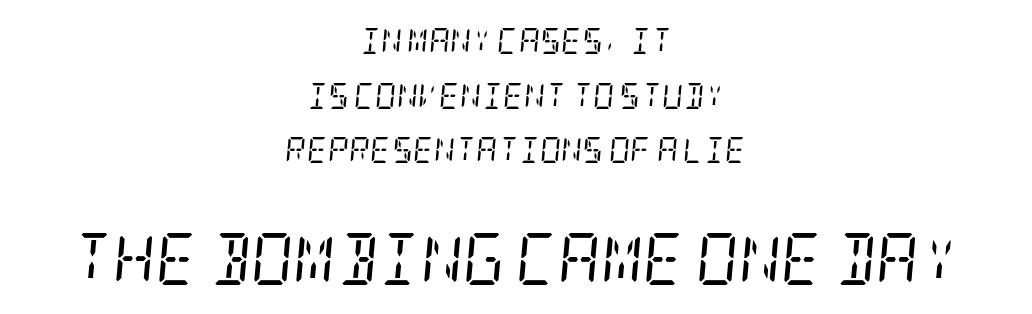
Block two is the big one; block one sits smaller above it. The setting favours the middle, as headings and verse often do. These lines are composed in type with serifs. These glyphs show unthickened strokes, regular width or finer. Compared with ordinary roman type, these characters are visibly tilted.
